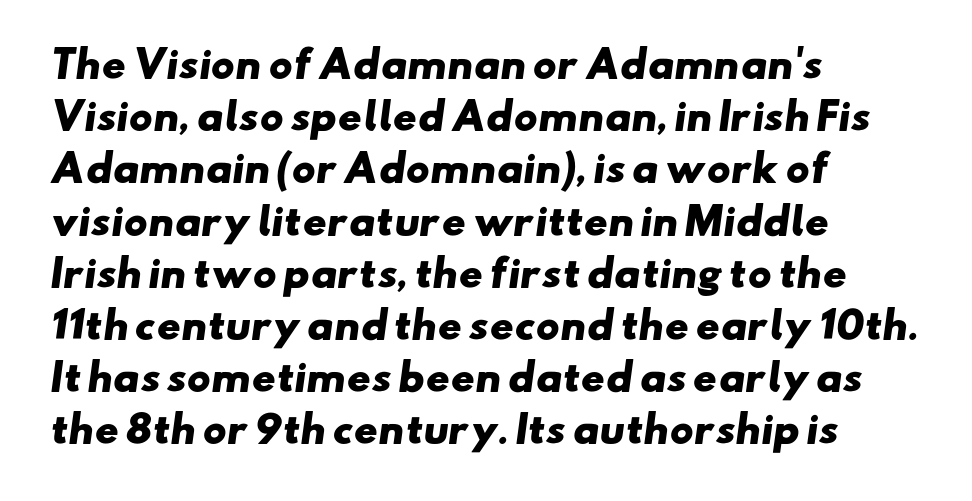
The image shows 36 px heavy, wide sans-serif type; set left-aligned, normal line spacing (1.45x), normal letter spacing, not underlined; low stroke contrast and a small x-height.
